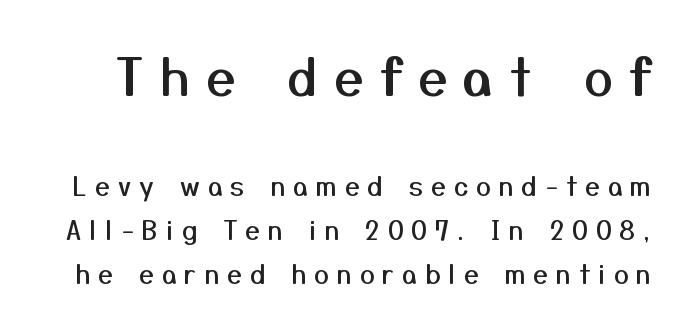
{"serif": "no", "italic": "no", "width": "normal", "stroke_contrast": "medium", "x_height": "medium", "monospaced": "no", "underline": "no", "line_spacing": "normal", "line_spacing_ratio": 1.7, "letter_spacing": "wide", "letter_spacing_em": 0.31, "larger_block": "first", "size_ratio": 2.0, "glyph_px": 52}
